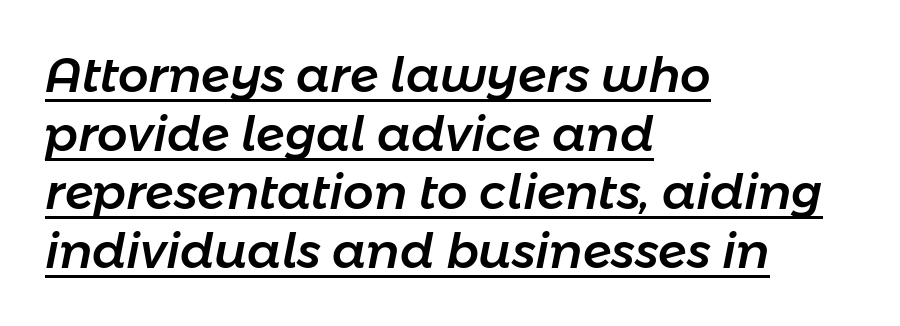
The image shows 48 px text type, italic (leaning right); set left-aligned, line spacing 1.22x, normal letter spacing, underlined; low stroke contrast and a medium x-height.
